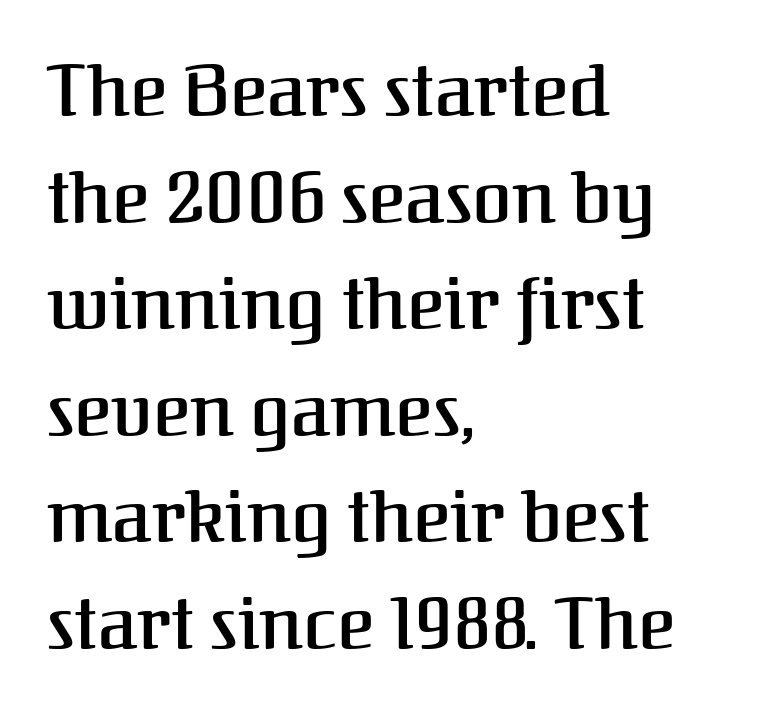
{"serif": "yes", "italic": "no", "width": "normal", "stroke_contrast": "medium", "x_height": "medium", "monospaced": "no", "underline": "no", "align": "left", "line_spacing": "normal", "line_spacing_ratio": 1.48, "letter_spacing": "normal", "letter_spacing_em": 0.0, "glyph_px": 72}
